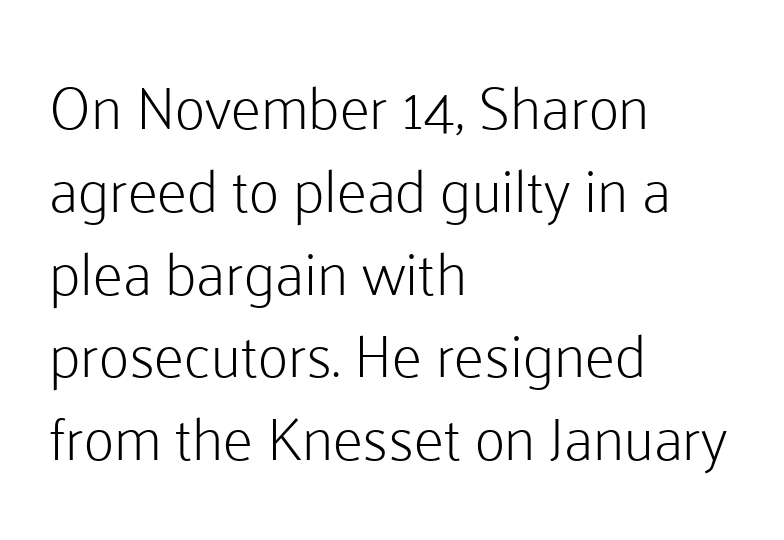
The image shows 60 px light sans-serif type, upright; set left-aligned, normal line spacing (1.38x), normal letter spacing, not underlined; low stroke contrast and a medium x-height.
